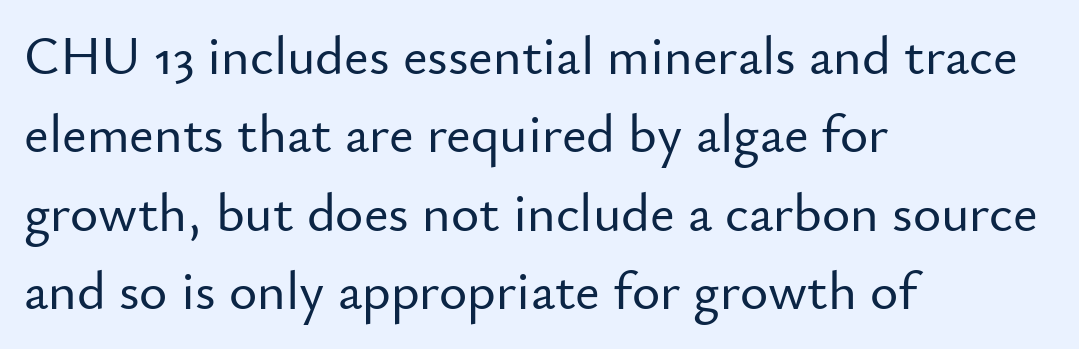
The image shows 54 px sans-serif type, upright; set left-aligned, normal line spacing (1.45x), normal letter spacing, not underlined; low stroke contrast and a small x-height.
